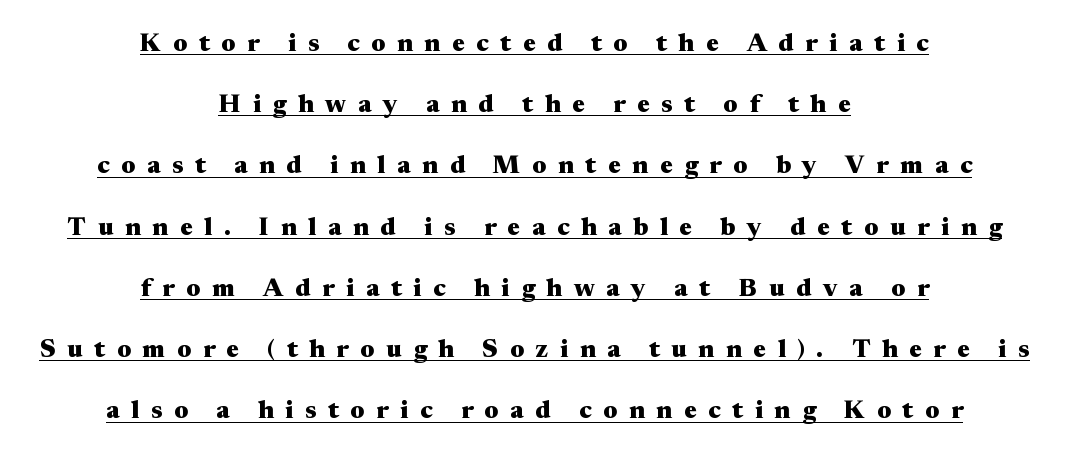
Q: Is the text bold? A: Yes.
Q: Is the text italic (slanted)? A: No, it is upright.
Q: Is the text underlined? A: Yes.
Q: How is the paragraph aligned? A: Centered.
Q: Is the spacing between letters normal or unusually wide? A: Unusually wide.
Q: Is the spacing between lines tight, normal or loose? A: Loose.
